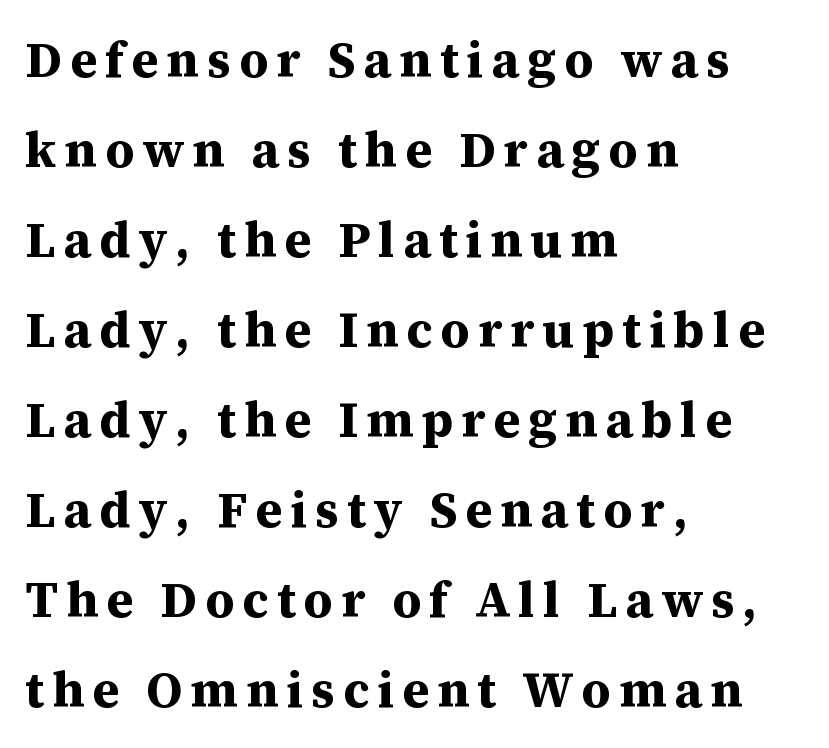
These lines are rendered in a variable-pitch font. Casual observation: everything's shoved over to the left. No word sits above an underline. Check where the strokes stop: tiny serifs finish them off.
